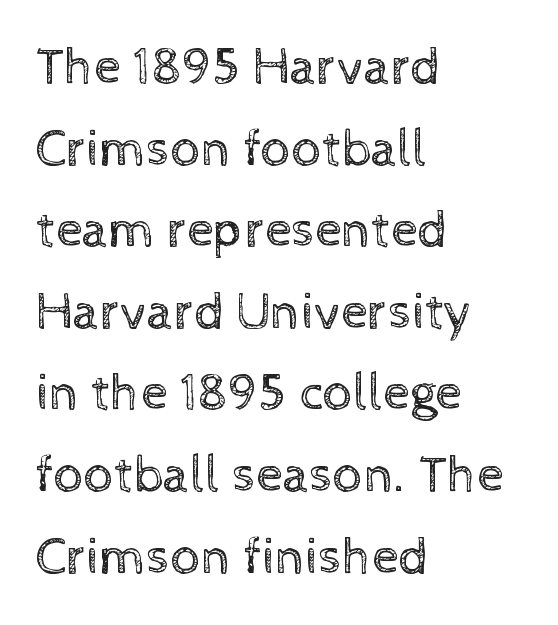
The image shows 53 px regular-weight type, upright; set left-aligned, normal line spacing (1.54x), normal letter spacing, not underlined; a medium x-height.
